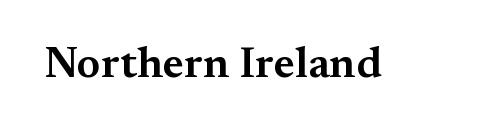
Q: Is the text bold? A: Semi-bold.
Q: Is the text italic (slanted)? A: No, it is upright.
Q: Is the typeface a serif or a sans-serif typeface? A: Serif.
Q: Is the text underlined? A: No.
Q: Is the spacing between letters normal or unusually wide? A: Normal.
Q: Width (condensed, normal, or wide)? A: Normal.
Q: Stroke contrast? A: Medium.
Q: x-height? A: Small.
Q: Monospaced? A: No.
